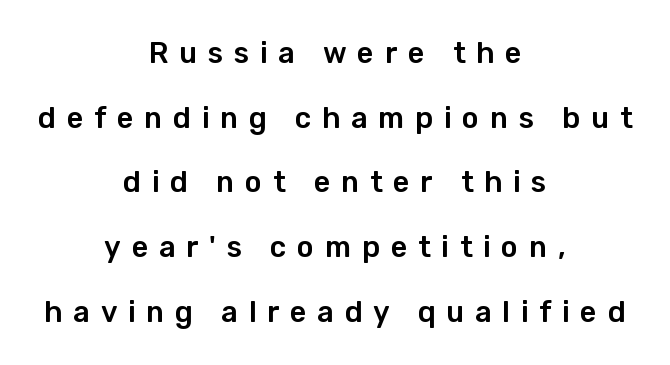
These lines are rendered in a variable-pitch font. Upright lettering throughout. The rag falls on both sides of this text block equally. Has an underline been added? It has not. The line-height multiplier appears high, well above default.
